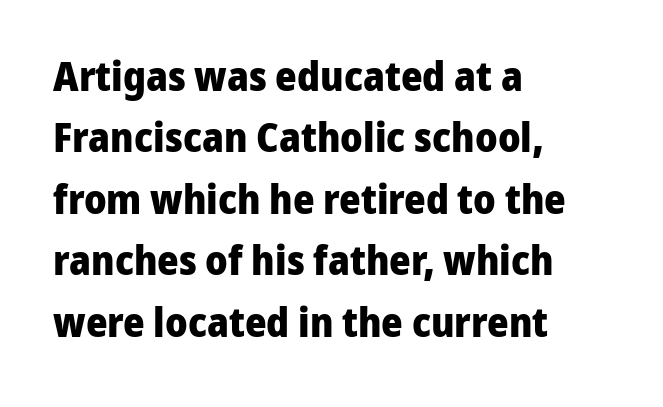
{"serif": "no", "italic": "no", "bold": "yes", "weight": "heavy", "width": "normal", "stroke_contrast": "low", "x_height": "medium", "monospaced": "no", "underline": "no", "align": "left", "line_spacing": "normal", "line_spacing_ratio": 1.5, "letter_spacing": "normal", "letter_spacing_em": 0.0, "glyph_px": 41}
